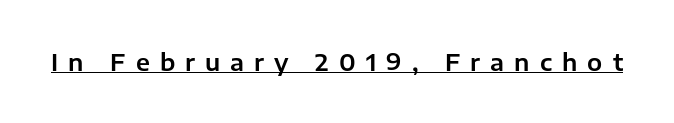
The image shows 24 px text type, upright; set unusually wide letter spacing (+0.42 em), underlined.
